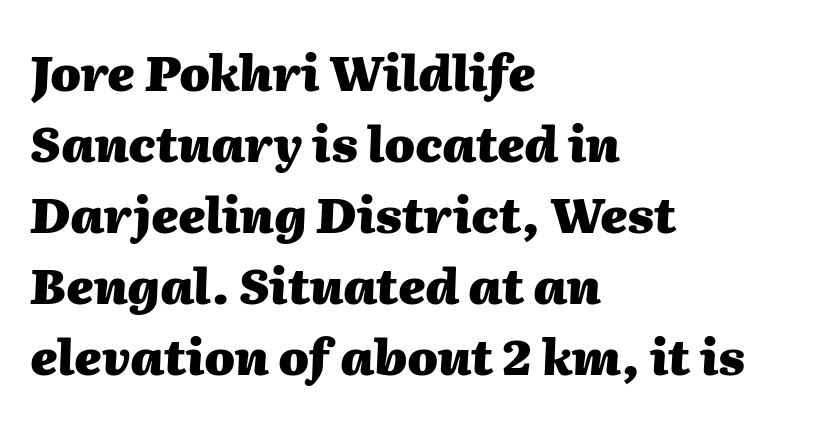
The image shows 49 px heavy type, italic (leaning right); set left-aligned, normal line spacing (1.45x), normal letter spacing, not underlined; medium stroke contrast and a medium x-height.
